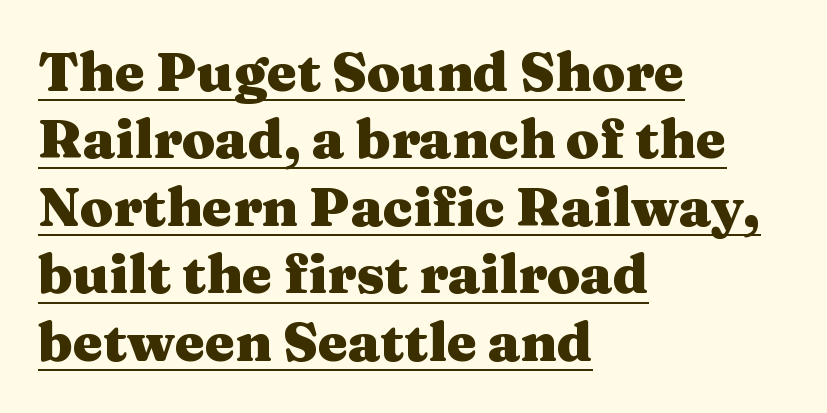
Q: Is the text bold? A: Yes.
Q: Is the text italic (slanted)? A: No, it is upright.
Q: Is the typeface a serif or a sans-serif typeface? A: Serif.
Q: Is the text underlined? A: Yes.
Q: How is the paragraph aligned? A: Left-aligned.
Q: Is the spacing between letters normal or unusually wide? A: Normal.
Q: Is the spacing between lines tight, normal or loose? A: Normal.
Q: Width (condensed, normal, or wide)? A: Wide.
Q: Stroke contrast? A: Medium.
Q: x-height? A: Medium.
Q: Monospaced? A: No.
